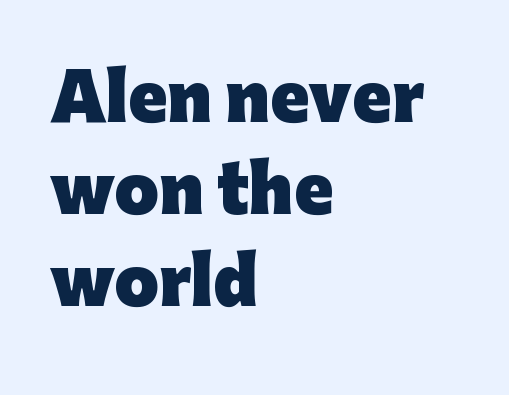
{"serif": "no", "italic": "no", "bold": "yes", "weight": "heavy", "width": "normal", "stroke_contrast": "low", "x_height": "medium", "monospaced": "no", "underline": "no", "align": "left", "line_spacing": "normal", "line_spacing_ratio": 1.44, "letter_spacing": "normal", "letter_spacing_em": 0.0, "glyph_px": 64}
